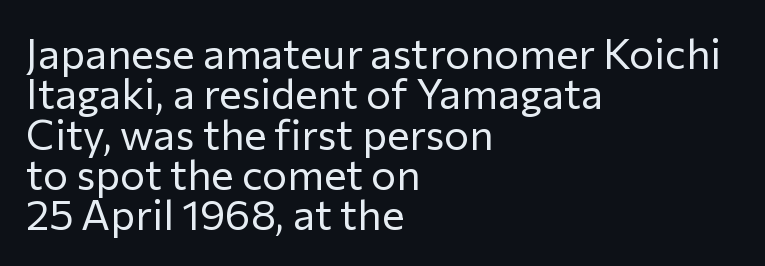
Q: Is the text bold? A: No.
Q: Is the text italic (slanted)? A: No, it is upright.
Q: Is the typeface a serif or a sans-serif typeface? A: Sans-serif.
Q: Is the text underlined? A: No.
Q: How is the paragraph aligned? A: Left-aligned.
Q: Is the spacing between letters normal or unusually wide? A: Normal.
Q: Is the spacing between lines tight, normal or loose? A: Tight.
Q: Width (condensed, normal, or wide)? A: Normal.
Q: Stroke contrast? A: Low.
Q: x-height? A: Medium.
Q: Monospaced? A: No.
